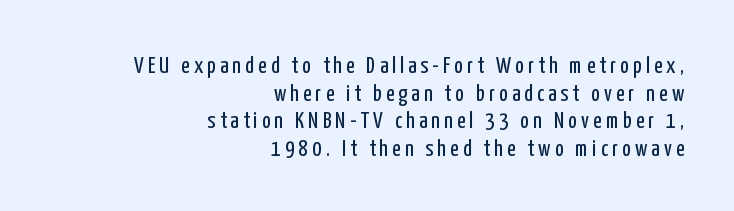
{"italic": "no", "bold": "no", "underline": "no", "align": "right", "line_spacing_ratio": 1.2, "glyph_px": 23}
